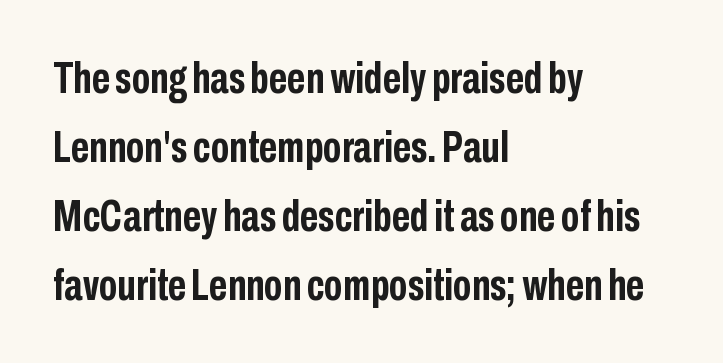
Q: Is the text bold? A: Yes.
Q: Is the text italic (slanted)? A: No, it is upright.
Q: Is the typeface a serif or a sans-serif typeface? A: Sans-serif.
Q: Is the text underlined? A: No.
Q: How is the paragraph aligned? A: Left-aligned.
Q: Is the spacing between letters normal or unusually wide? A: Normal.
Q: Is the spacing between lines tight, normal or loose? A: Normal.
Q: Width (condensed, normal, or wide)? A: Condensed.
Q: Stroke contrast? A: Low.
Q: x-height? A: Medium.
Q: Monospaced? A: No.
